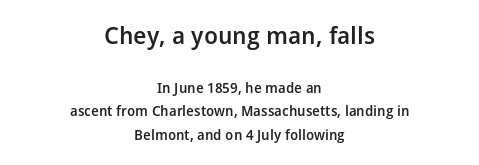
The image shows 24 px text type, upright; set centered, normal line spacing (1.66x), normal letter spacing, not underlined; the first (top) block is 1.71x larger.
